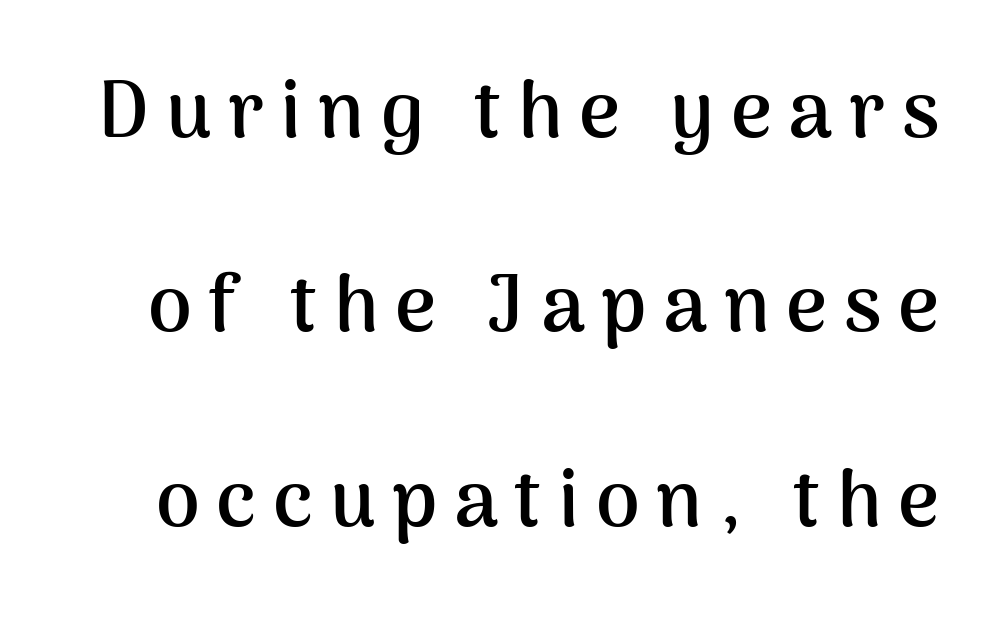
Q: Is the text bold? A: Yes.
Q: Is the text italic (slanted)? A: No, it is upright.
Q: Is the typeface a serif or a sans-serif typeface? A: Sans-serif.
Q: Is the text underlined? A: No.
Q: Is the spacing between letters normal or unusually wide? A: Unusually wide.
Q: Is the spacing between lines tight, normal or loose? A: Loose.
Q: Width (condensed, normal, or wide)? A: Normal.
Q: Stroke contrast? A: Medium.
Q: x-height? A: Medium.
Q: Monospaced? A: No.
